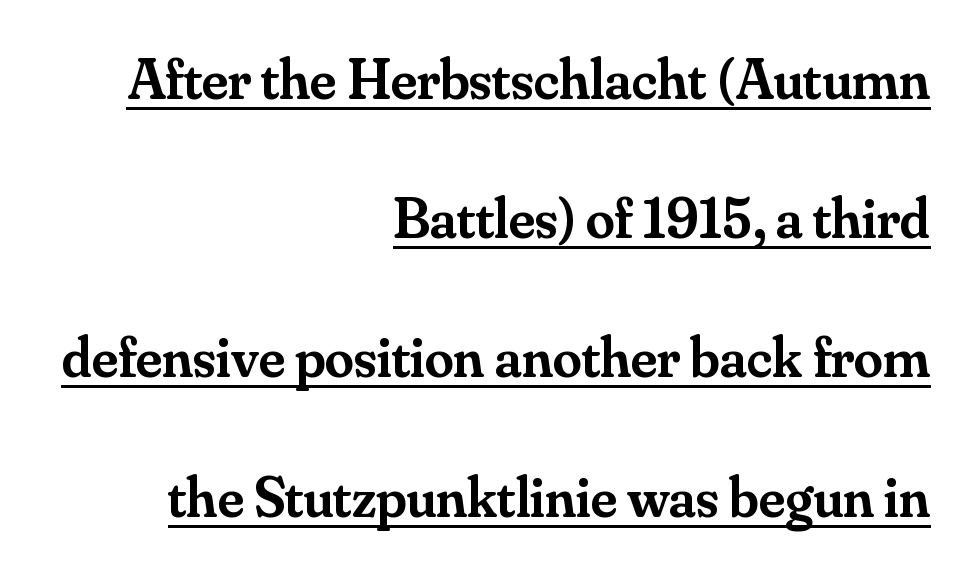
{"serif": "yes", "italic": "no", "bold": "semi", "weight": "semibold", "width": "normal", "stroke_contrast": "medium", "x_height": "small", "monospaced": "no", "underline": "yes", "align": "right", "line_spacing": "loose", "line_spacing_ratio": 2.4, "letter_spacing": "normal", "letter_spacing_em": 0.0, "glyph_px": 58}
